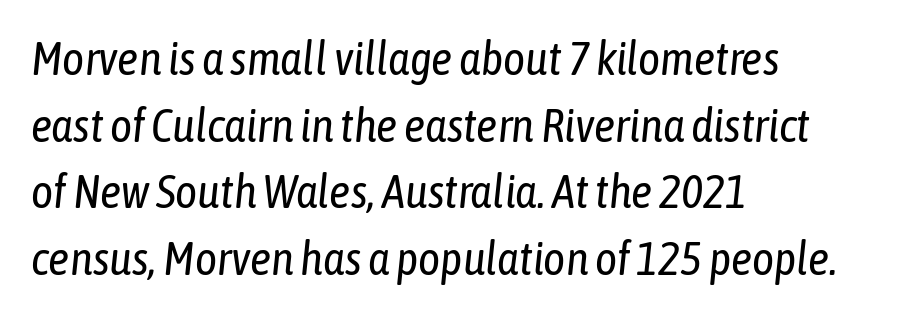
Characters follow at the spacing the type designer built in. The rows are spaced the way most documents space them. Reading down the block, your eye returns to a fixed left position each line. Designer's note — italics engaged. Underlining? Definitely not there. Note the varied advance widths — an 'i' is clearly narrower than an 'm'.
